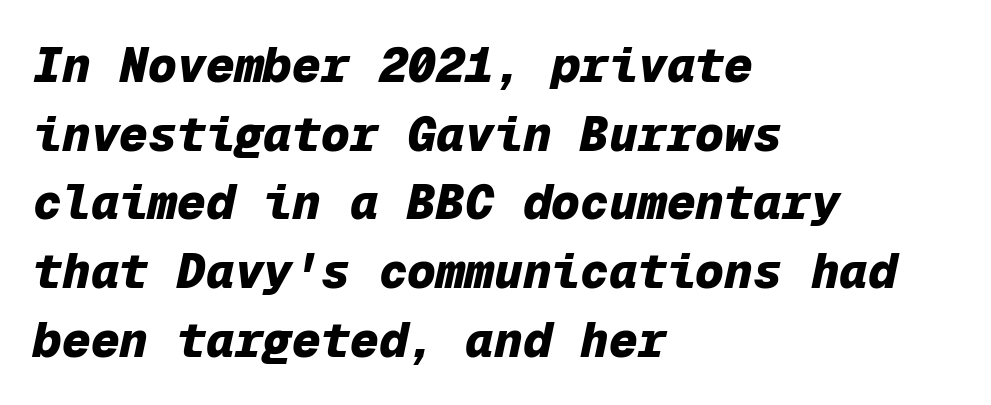
Notice how descenders clear the ascenders below comfortably — that's standard leading. There's an unmistakable incline to the writing here. Pretty heavy lettering here — definitely bold. Descender tails drop into unmarked territory. The face used here is rendered with its standard letterfit.
